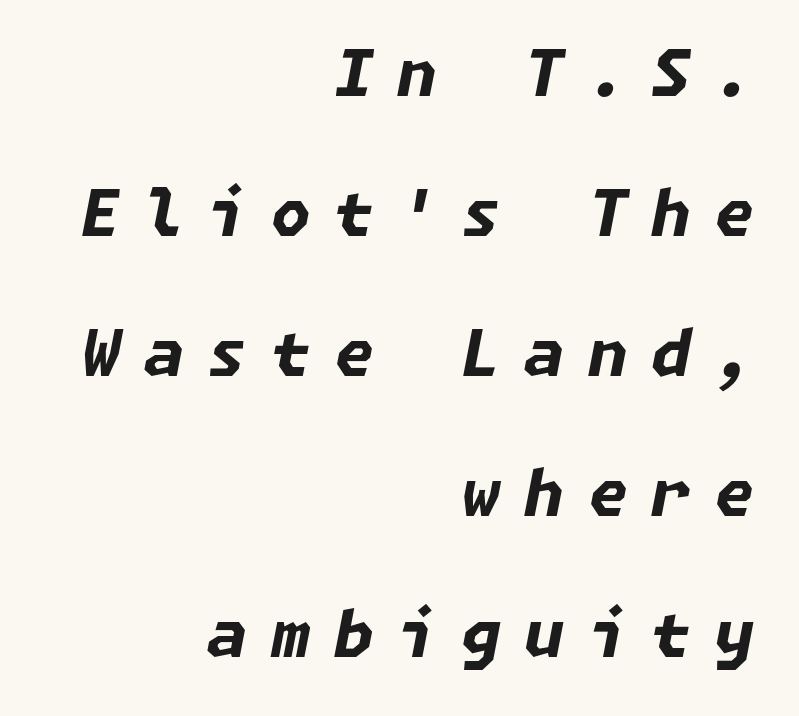
The face used here has a pronounced slope to its letters. Airy leading. The passage shown has open, widely tracked lettering throughout. The words here are not underlined.
